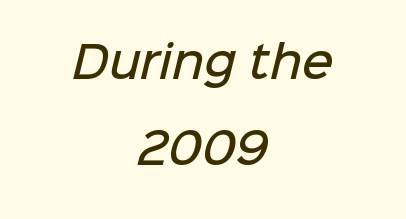
The image shows 43 px semibold sans-serif type; set centered, loose line spacing (2.01x), normal letter spacing, not underlined; low stroke contrast and a medium x-height.
